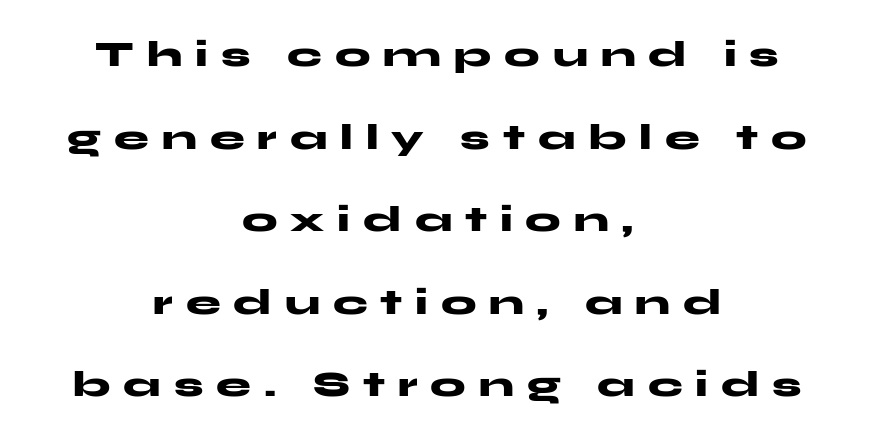
The image shows 35 px heavy, wide sans-serif type, upright; set centered, loose line spacing (2.36x), unusually wide letter spacing (+0.37 em), not underlined; medium stroke contrast and a medium x-height.
